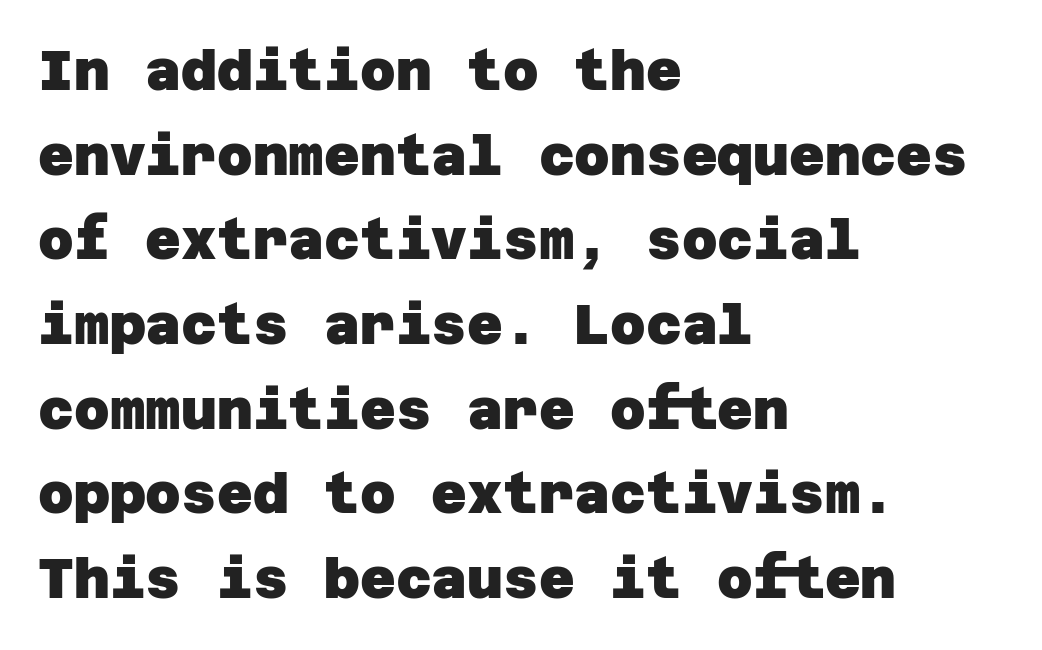
Q: Is the text bold? A: Yes.
Q: Is the typeface a serif or a sans-serif typeface? A: Sans-serif.
Q: Is the text underlined? A: No.
Q: How is the paragraph aligned? A: Left-aligned.
Q: Is the spacing between letters normal or unusually wide? A: Normal.
Q: Is the spacing between lines tight, normal or loose? A: Normal.
Q: Width (condensed, normal, or wide)? A: Normal.
Q: Stroke contrast? A: Low.
Q: x-height? A: Large.
